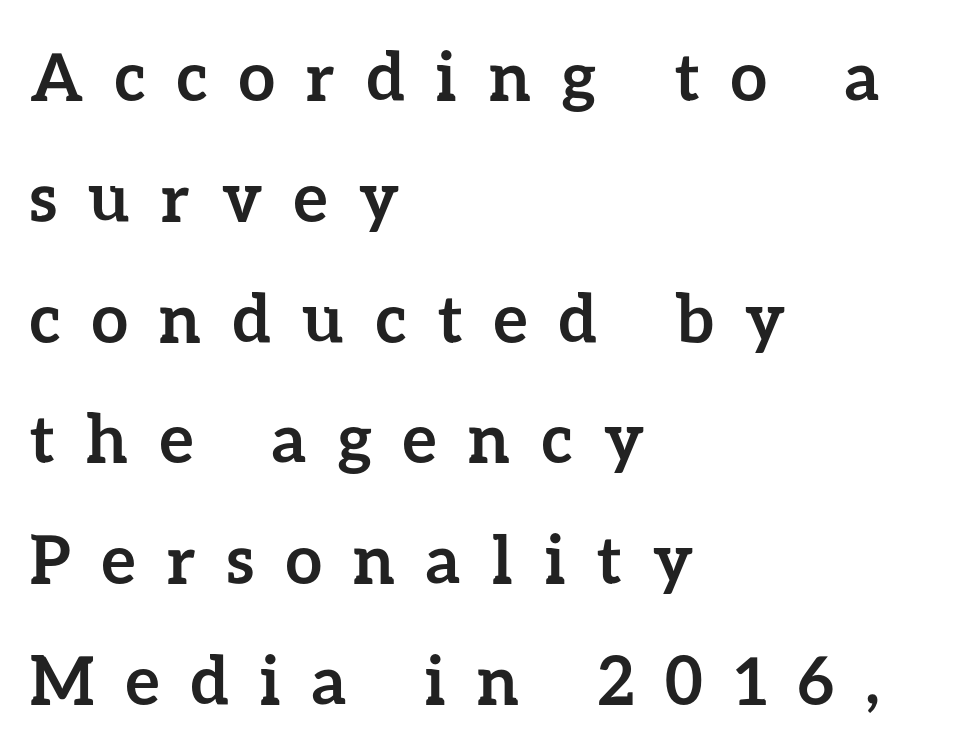
The image shows 66 px semibold type, upright; set left-aligned, line spacing 1.83x, unusually wide letter spacing (+0.48 em), not underlined; low stroke contrast and a medium x-height.
